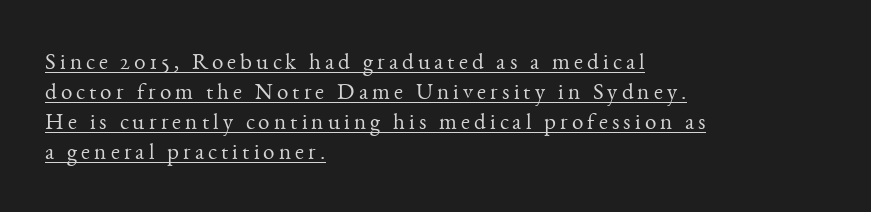
The typesetting does not lean heavy: it is not bold. The passage is arranged the way most books set body copy — flush left. Decoration check: the copy is underlined. No italicization has been applied; the sample stays upright.
